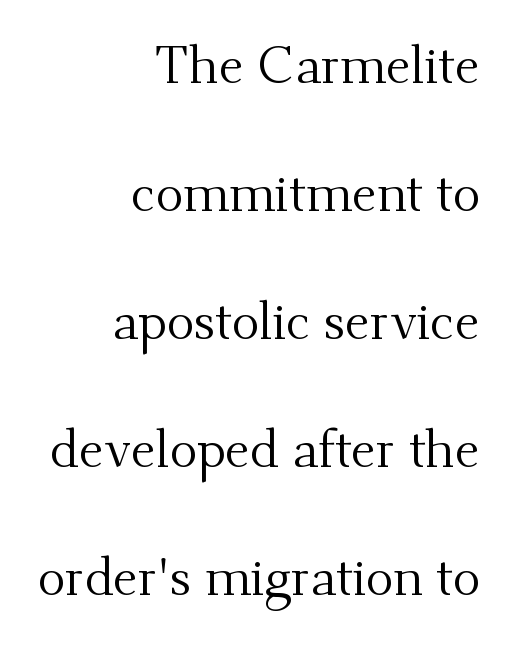
Reading down the block, your eye finds every line finishing at a fixed right position. The passage shown is typeset with a serif family. Vertically, the passage feels expansive, rows floating well apart. Check the space under the baseline: it is left empty. The letters stand upright; this is a roman face. These lines are rendered in a variable-pitch font.
